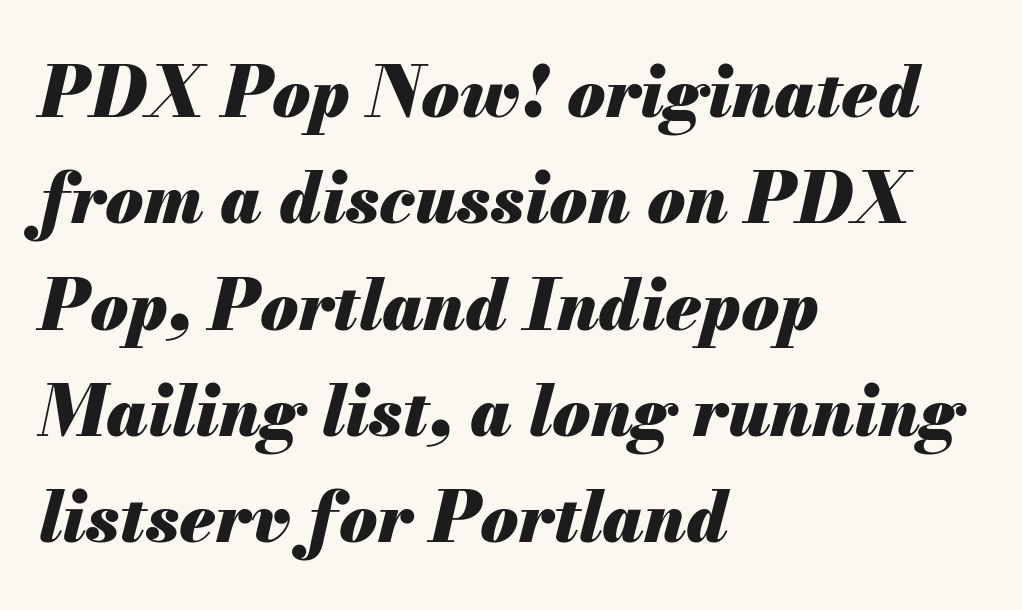
Italic: yes, the glyphs are oblique. Heft: maximum for text — a bold. Bare-footed words on every line. Line starts are locked; line ends wander. Default kerning and tracking; the words read as compact shapes. In terms of leading, this rendering sits right in the middle.
